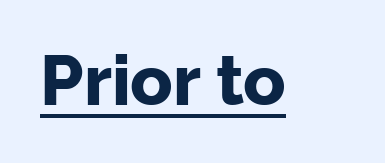
The rendering keeps characters at their native spacing. The rendered words wear a rule along their underside. Look at the bottom of the vertical strokes: they stop flat, with no serifs. Strong, thick strokes mark this as bold type. Do the characters align in a grid? No, the font is proportional.
